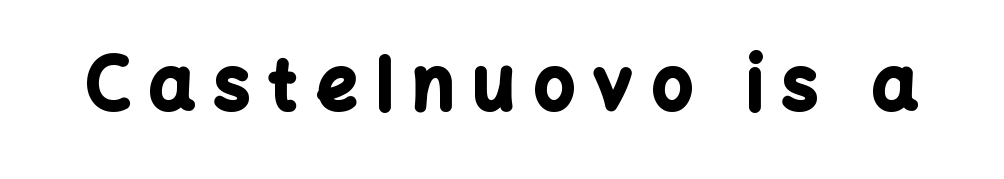
Q: Is the text bold? A: Yes.
Q: Is the text italic (slanted)? A: No, it is upright.
Q: Is the typeface a serif or a sans-serif typeface? A: Sans-serif.
Q: Is the text underlined? A: No.
Q: Is the spacing between letters normal or unusually wide? A: Unusually wide.
Q: Width (condensed, normal, or wide)? A: Normal.
Q: Stroke contrast? A: Low.
Q: x-height? A: Medium.
Q: Monospaced? A: No.
